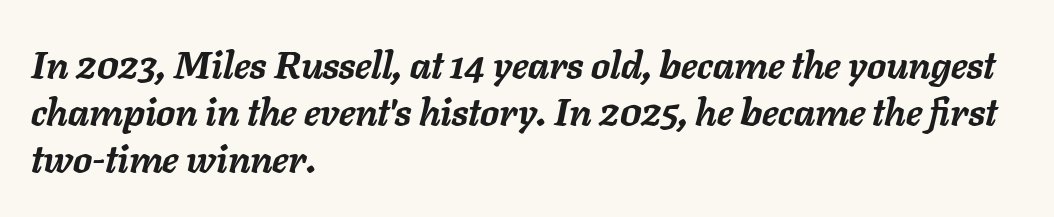
Tracking here is standard; glyphs follow each other at the usual distance. What weight is shown? A full bold with thick strokes. Glance below the letters and you will spot only blank space. The ragged edge is on the right, which tells us the setting is flush left.
